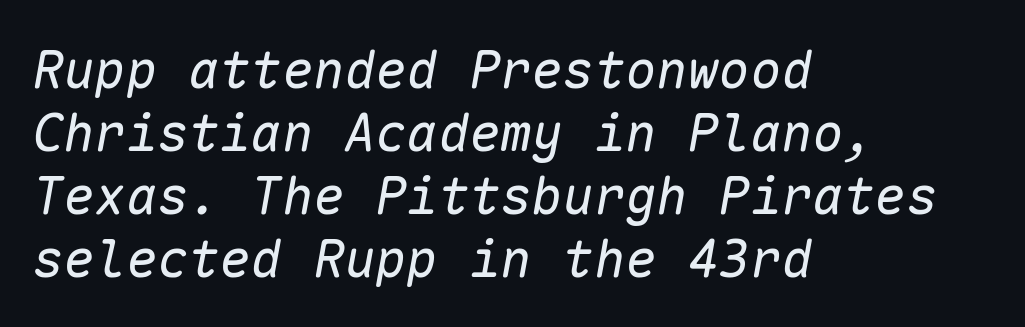
The image shows 52 px regular-weight type, italic (leaning right), monospaced; set left-aligned, line spacing 1.21x, normal letter spacing, not underlined; low stroke contrast and a medium x-height.
